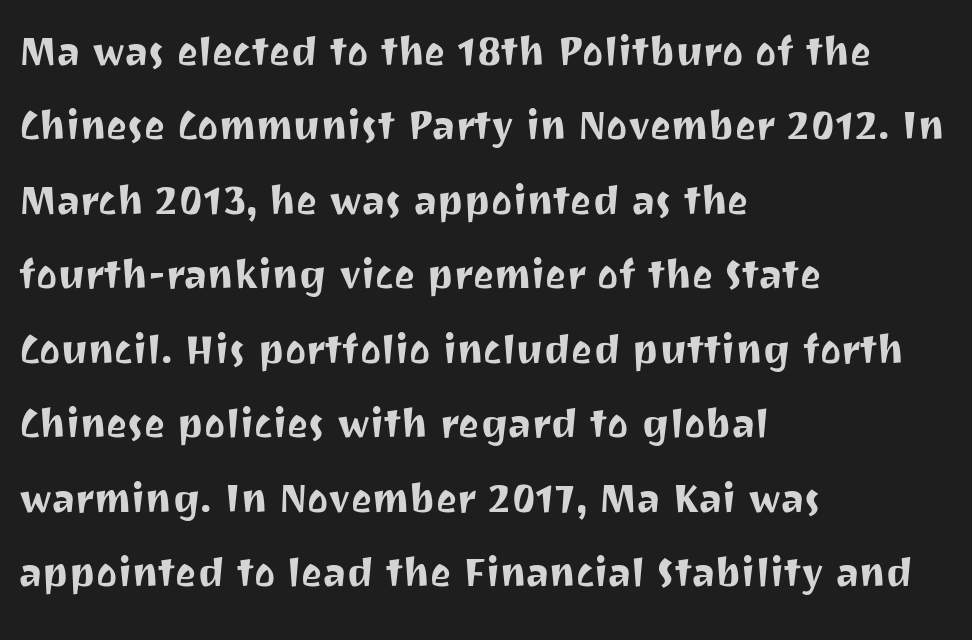
Evenly set lines give the paragraph a standard silhouette. Quick note: not italic, upright. Each letter's strokes conclude bluntly, with no projecting serifs. Do the characters align in a grid? No, the font is proportional. Clear beneath every line of the passage. These lines keep a tight, regular rhythm from letter to letter.
